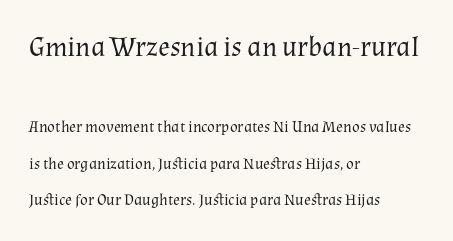
Scale decreases going downward across the two blocks. Caption: standard tracking, unaltered. The passage shown is not bold in any degree. The glyphs in this specimen are seriffed.
